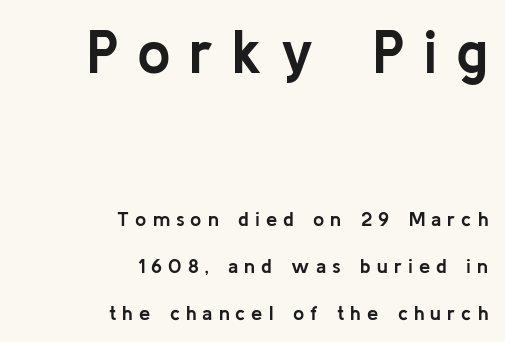
Q: Is the text bold? A: Yes.
Q: Is the text italic (slanted)? A: No, it is upright.
Q: Is the typeface a serif or a sans-serif typeface? A: Sans-serif.
Q: Is the text underlined? A: No.
Q: How is the paragraph aligned? A: Right-aligned.
Q: Is the spacing between letters normal or unusually wide? A: Unusually wide.
Q: Is the spacing between lines tight, normal or loose? A: Loose.
Q: Which block of text is set in a larger size, the first (top) or the second (bottom)? A: The first (top) one.
Q: Width (condensed, normal, or wide)? A: Normal.
Q: Stroke contrast? A: Low.
Q: x-height? A: Medium.
Q: Monospaced? A: No.
